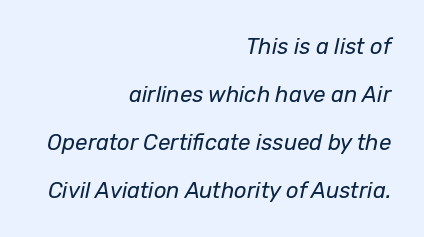
The image shows 22 px text type, italic (leaning right); set right-aligned, loose line spacing (2.18x), normal letter spacing, not underlined.
